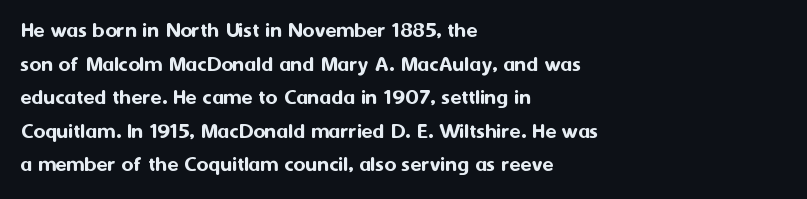
{"italic": "no", "underline": "no", "align": "left", "line_spacing": "normal", "line_spacing_ratio": 1.46, "letter_spacing": "normal", "letter_spacing_em": 0.0, "glyph_px": 23}
